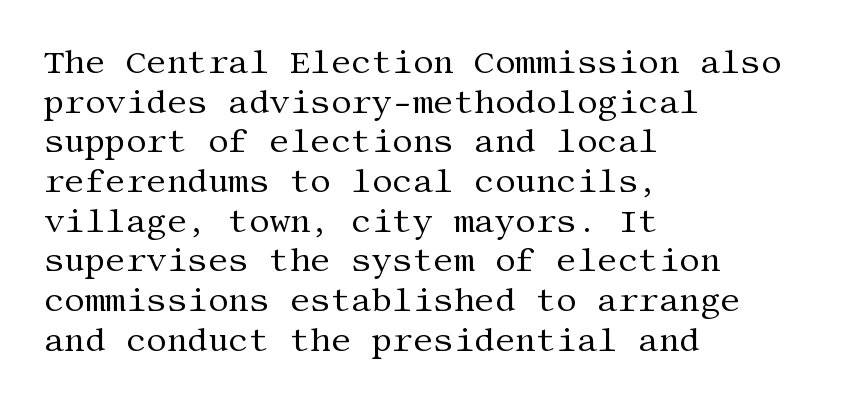
The image shows 32 px regular-weight serif type, upright; set left-aligned, line spacing 1.24x, normal letter spacing, not underlined; medium stroke contrast and a large x-height.
